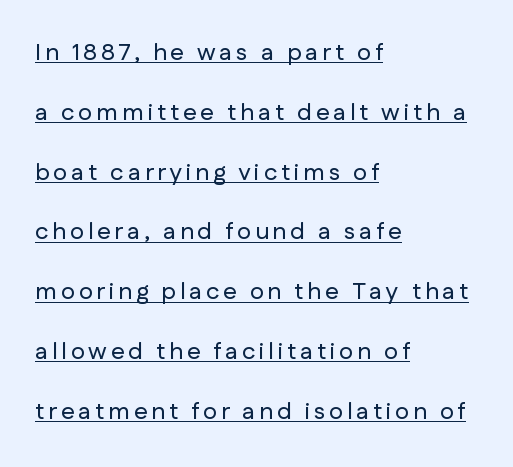
{"italic": "no", "underline": "yes", "align": "left", "line_spacing": "loose", "line_spacing_ratio": 2.49, "glyph_px": 24}
